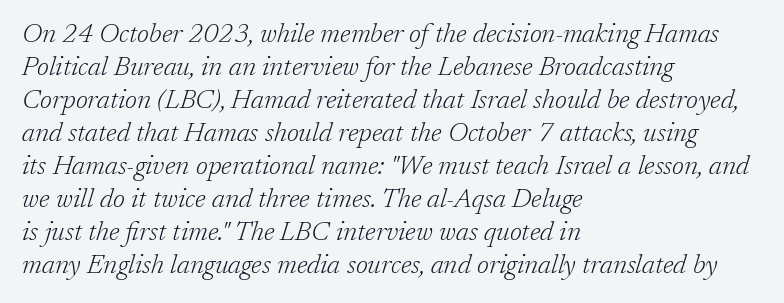
The image shows 27 px text type, italic (leaning right); set left-aligned, line spacing 1.22x, normal letter spacing, not underlined.
